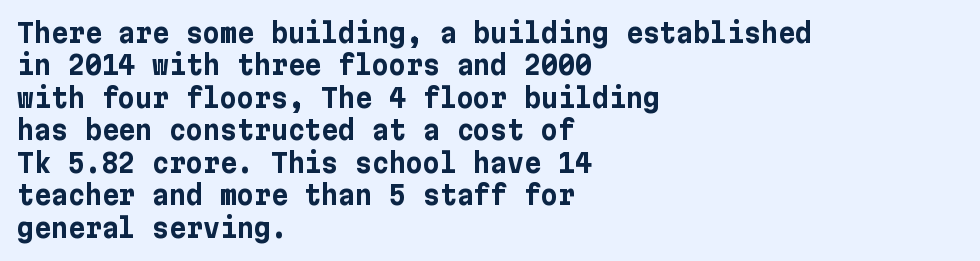
Interline gaps are of average width in this sample. Words float on clear page, feet unadorned. Weight check: bold — yes, fully. These lines were composed using upright roman letters.
